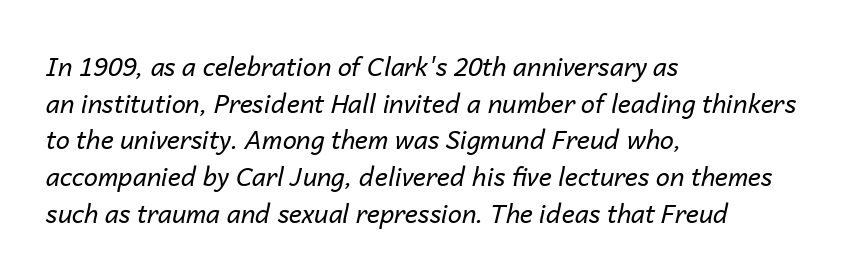
{"italic": "yes", "lean": "right", "slant_degrees": 14, "bold": "no", "underline": "no", "align": "left", "line_spacing": "normal", "line_spacing_ratio": 1.47, "letter_spacing": "normal", "letter_spacing_em": 0.0, "glyph_px": 25}
